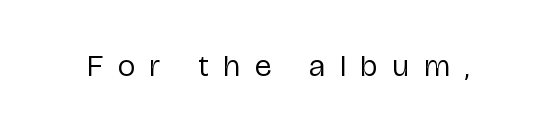
Q: Is the text bold? A: No.
Q: Is the text italic (slanted)? A: No, it is upright.
Q: Is the typeface a serif or a sans-serif typeface? A: Sans-serif.
Q: Is the text underlined? A: No.
Q: Is the spacing between letters normal or unusually wide? A: Unusually wide.
Q: Width (condensed, normal, or wide)? A: Condensed.
Q: Stroke contrast? A: Low.
Q: x-height? A: Medium.
Q: Monospaced? A: No.
